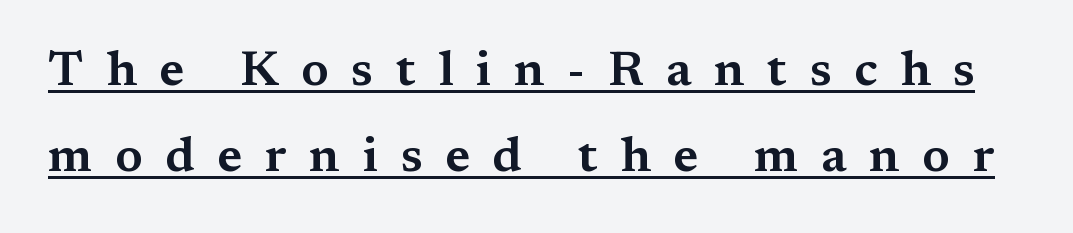
You can tell it's not italic because the verticals are truly vertical. Think of a printed novel: that variable character pitch is what you see here. Is there an underline? Yes — a line sits under the letters. Loose tracking; the words dissolve into strings of separated letters. Font category for this specimen: serif.
